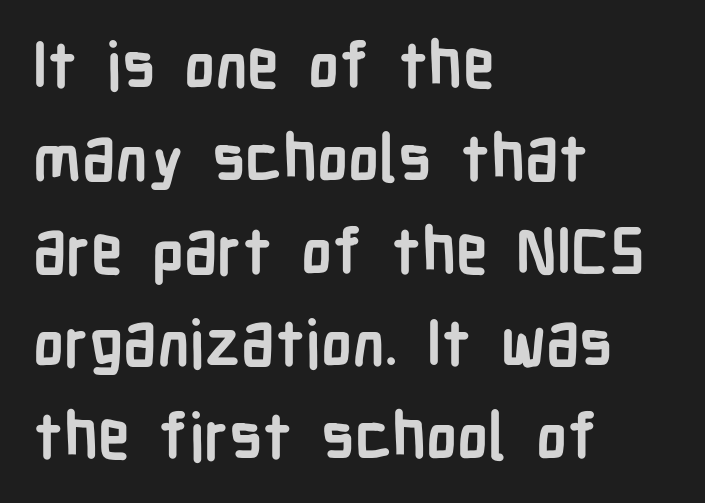
{"serif": "no", "italic": "no", "bold": "yes", "weight": "semibold", "width": "condensed", "stroke_contrast": "low", "x_height": "medium", "monospaced": "no", "underline": "no", "align": "left", "line_spacing": "normal", "line_spacing_ratio": 1.45, "letter_spacing": "normal", "letter_spacing_em": 0.0, "glyph_px": 64}
